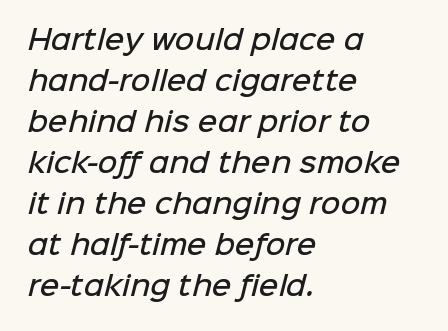
Descenders are the only things crossing below the line. Reading down the column, the eye jumps a familiar distance to each next line. The sample has been set in demibold, a notch under bold. Observe the ordinary spacing: letters are neighbours, not strangers. The text block is weighted toward the left margin, trailing off unevenly rightward.
